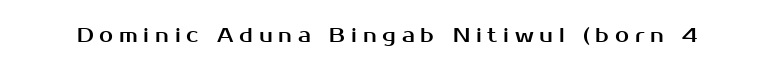
Is there any slant? The stems are plumb. Substantial extra tracking has been applied to these lines. Quick note: underline off.
